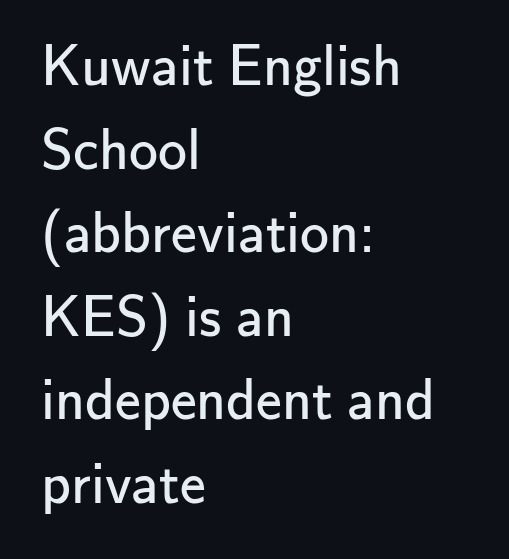
The image shows 58 px regular-weight sans-serif type, upright; set left-aligned, normal line spacing (1.44x), normal letter spacing, not underlined; low stroke contrast and a small x-height.
